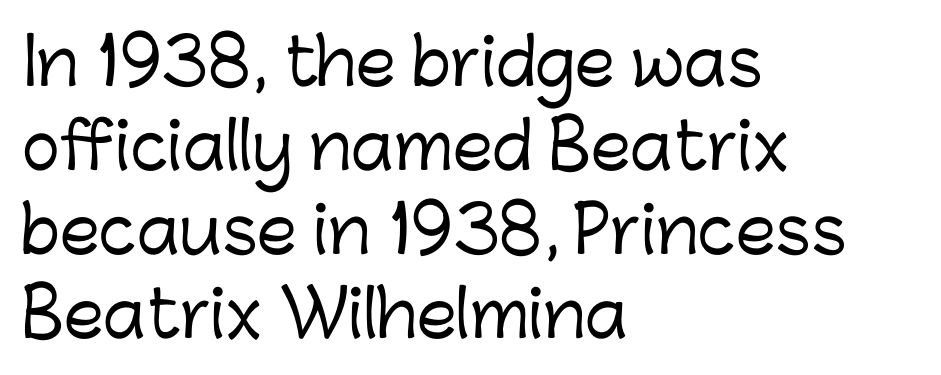
Default kerning and tracking; the words read as compact shapes. These lines are rendered in a variable-pitch font. What's the leading like? Ordinary, nothing unusual. I'd call this a sans setting — the letters go barefoot.
